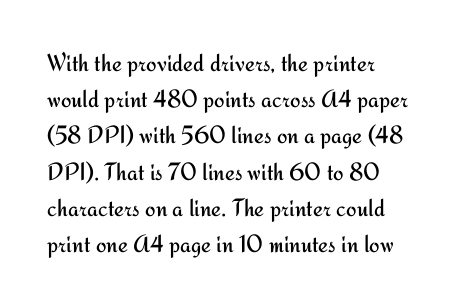
The image shows 25 px text type, upright; set left-aligned, normal line spacing (1.45x), normal letter spacing, not underlined.
